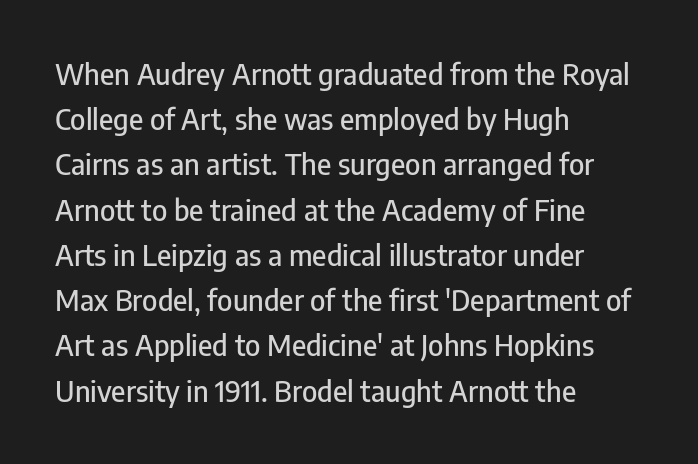
Q: Is the text italic (slanted)? A: No, it is upright.
Q: Is the typeface a serif or a sans-serif typeface? A: Sans-serif.
Q: Is the text underlined? A: No.
Q: How is the paragraph aligned? A: Left-aligned.
Q: Is the spacing between letters normal or unusually wide? A: Normal.
Q: Is the spacing between lines tight, normal or loose? A: Normal.
Q: Width (condensed, normal, or wide)? A: Condensed.
Q: Stroke contrast? A: Low.
Q: x-height? A: Medium.
Q: Monospaced? A: No.
